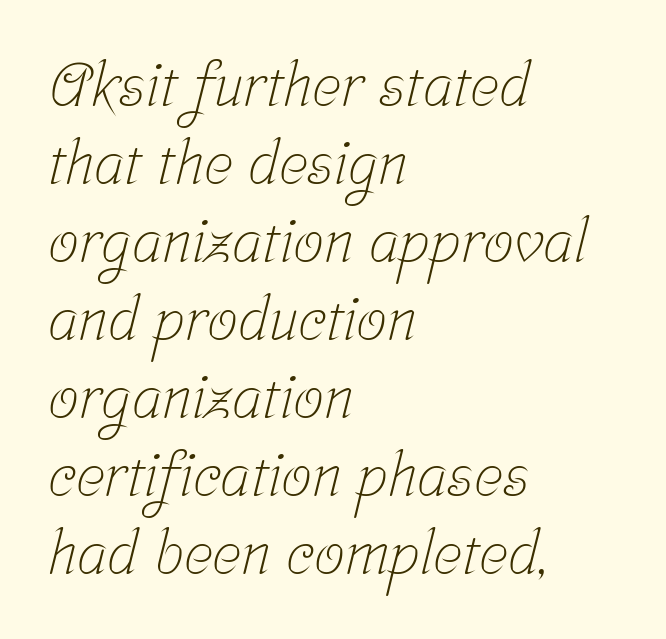
{"serif": "yes", "bold": "no", "weight": "light", "width": "condensed", "stroke_contrast": "low", "x_height": "medium", "monospaced": "no", "underline": "no", "align": "left", "line_spacing": "normal", "line_spacing_ratio": 1.28, "letter_spacing": "normal", "letter_spacing_em": 0.0, "glyph_px": 61}
